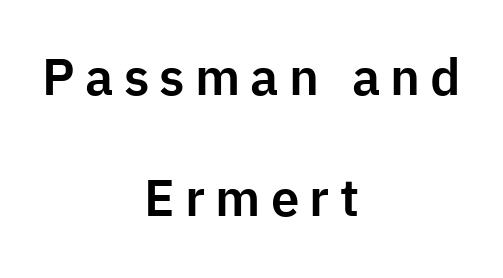
Q: Is the text italic (slanted)? A: No, it is upright.
Q: Is the typeface a serif or a sans-serif typeface? A: Sans-serif.
Q: Is the text underlined? A: No.
Q: How is the paragraph aligned? A: Centered.
Q: Is the spacing between letters normal or unusually wide? A: Unusually wide.
Q: Is the spacing between lines tight, normal or loose? A: Loose.
Q: Width (condensed, normal, or wide)? A: Normal.
Q: Stroke contrast? A: Low.
Q: x-height? A: Medium.
Q: Monospaced? A: No.
